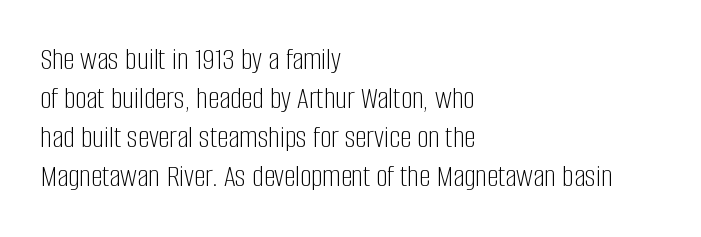
{"serif": "no", "italic": "no", "bold": "no", "weight": "light", "width": "condensed", "stroke_contrast": "low", "x_height": "large", "monospaced": "no", "underline": "no", "align": "left", "line_spacing_ratio": 1.22, "letter_spacing": "normal", "letter_spacing_em": 0.0, "glyph_px": 32}
